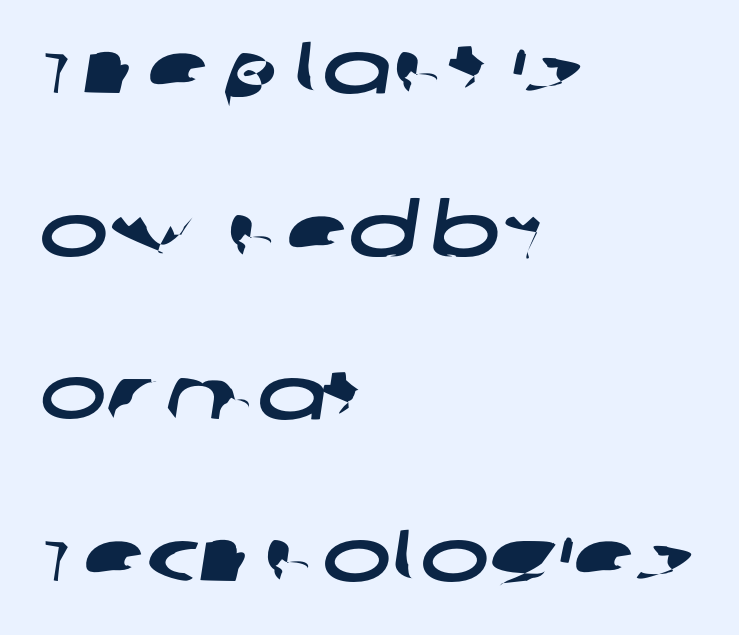
Q: Is the typeface a serif or a sans-serif typeface? A: Sans-serif.
Q: Is the text underlined? A: No.
Q: How is the paragraph aligned? A: Left-aligned.
Q: Is the spacing between letters normal or unusually wide? A: Normal.
Q: Is the spacing between lines tight, normal or loose? A: Loose.
Q: Width (condensed, normal, or wide)? A: Wide.
Q: Stroke contrast? A: Low.
Q: x-height? A: Large.
Q: Monospaced? A: No.
